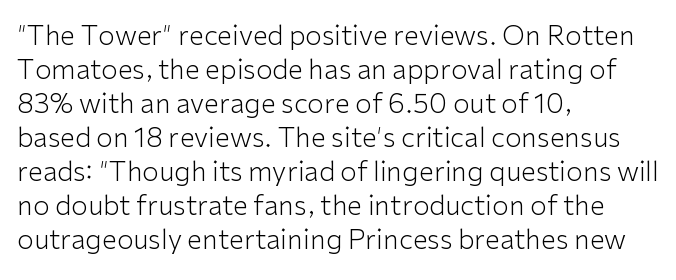
Vertically, the passage feels balanced, rows spaced as you'd expect. The strip under each line holds only bare page. Weight: in the light-to-regular range. Glyph-to-glyph distance matches everyday printed text.
